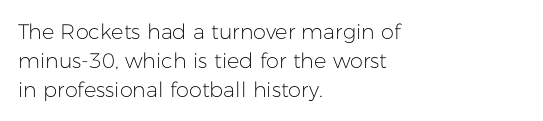
The image shows 21 px text type, upright; set left-aligned, normal line spacing (1.37x), normal letter spacing, not underlined.
